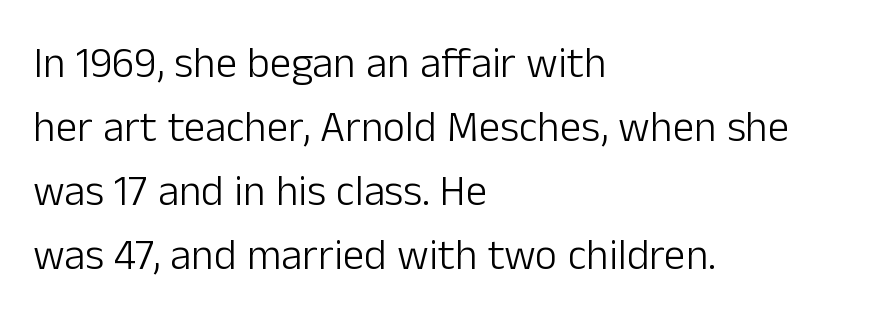
The image shows 43 px light sans-serif type, upright; set left-aligned, normal line spacing (1.49x), normal letter spacing, not underlined; low stroke contrast and a medium x-height.
